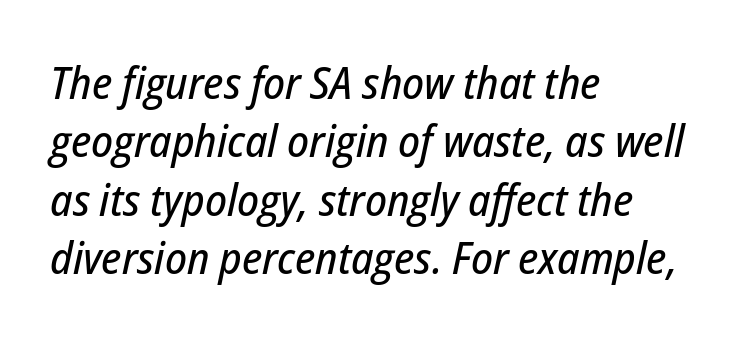
Q: Is the text italic (slanted)? A: Yes, it leans right by about 12 degrees.
Q: Is the text underlined? A: No.
Q: How is the paragraph aligned? A: Left-aligned.
Q: Is the spacing between letters normal or unusually wide? A: Normal.
Q: Is the spacing between lines tight, normal or loose? A: Normal.
Q: Width (condensed, normal, or wide)? A: Condensed.
Q: Stroke contrast? A: Low.
Q: x-height? A: Medium.
Q: Monospaced? A: No.
